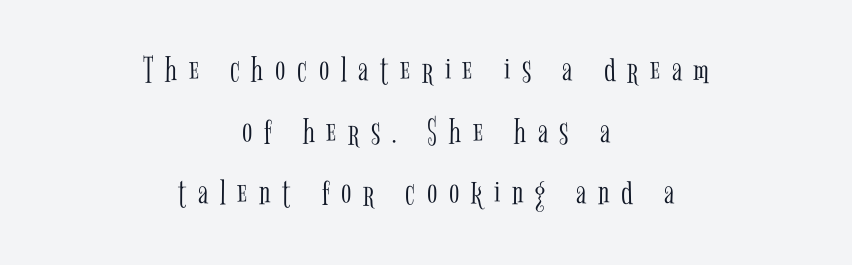
Q: Is the text bold? A: No.
Q: Is the text italic (slanted)? A: No, it is upright.
Q: Is the typeface a serif or a sans-serif typeface? A: Serif.
Q: Is the text underlined? A: No.
Q: How is the paragraph aligned? A: Centered.
Q: Is the spacing between letters normal or unusually wide? A: Unusually wide.
Q: Is the spacing between lines tight, normal or loose? A: Normal.
Q: Width (condensed, normal, or wide)? A: Condensed.
Q: Stroke contrast? A: Low.
Q: x-height? A: Medium.
Q: Monospaced? A: No.
